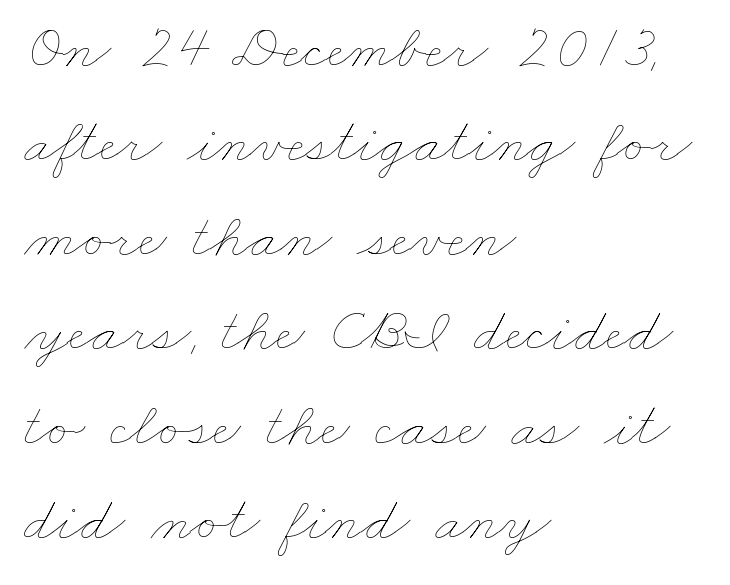
The image shows 63 px thin, wide type; set left-aligned, normal line spacing (1.5x), normal letter spacing, not underlined; low stroke contrast and a small x-height.
